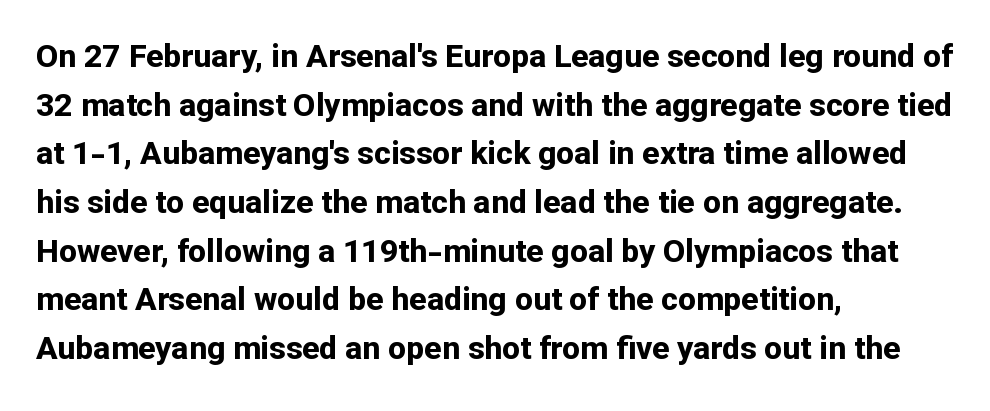
Tracking here is standard; glyphs follow each other at the usual distance. The setting favours the left margin, as ordinary paragraphs usually do. Unmarked baselines from the first word to the last. Posture: vertical. In terms of letterform style, serifs are entirely absent. Think of a printed novel: that variable character pitch is what you see here.
